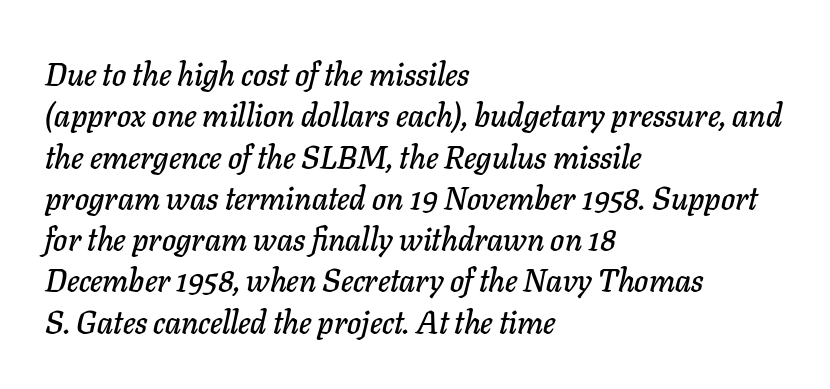
The image shows 32 px text type, italic (leaning right); set left-aligned, normal line spacing (1.29x), normal letter spacing, not underlined; low stroke contrast and a medium x-height.
